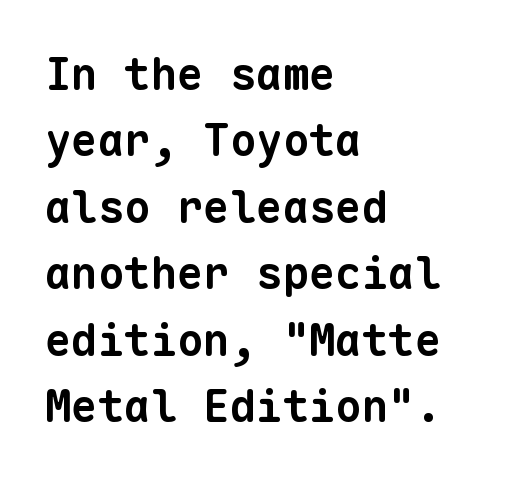
The image shows 44 px bold sans-serif type, monospaced; set left-aligned, normal line spacing (1.51x), normal letter spacing, not underlined; low stroke contrast and a medium x-height.
